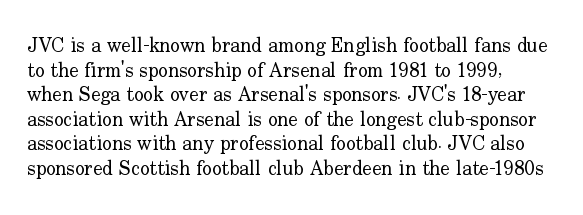
Casual observation: everything's shoved over to the left. This is not heavy type; no bold has been used. Italic? Not at all — the glyphs are vertical. The space beneath each line is pristine and unruled. No extra tracking has been applied to these lines.
